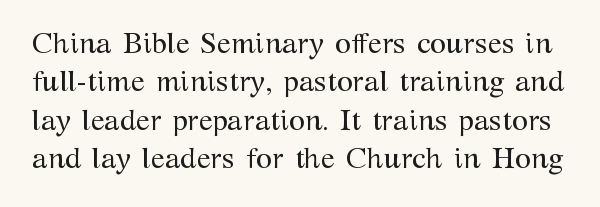
The image shows 29 px regular-weight serif type, upright; set normal line spacing (1.32x), normal letter spacing, not underlined; medium stroke contrast and a medium x-height.
